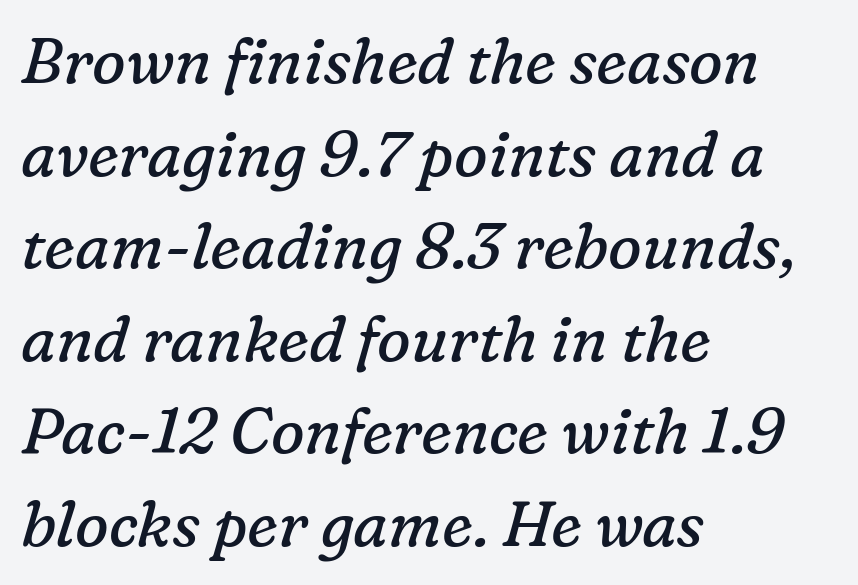
Yep, that's italic — everything's leaning. Glyph-to-glyph distance matches everyday printed text. Letters rest on an invisible, unmarked baseline. Think of a printed novel: that variable character pitch is what you see here.
